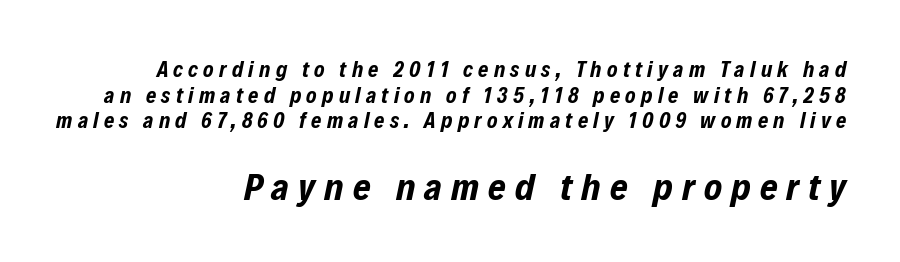
{"italic": "yes", "lean": "right", "slant_degrees": 12, "bold": "yes", "weight": "bold", "width": "condensed", "stroke_contrast": "low", "x_height": "medium", "monospaced": "no", "underline": "no", "align": "right", "line_spacing_ratio": 1.16, "letter_spacing": "wide", "letter_spacing_em": 0.24, "larger_block": "second", "size_ratio": 1.73, "glyph_px": 38}
